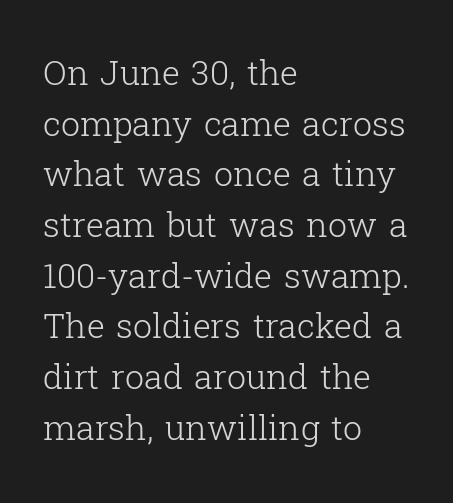
Q: Is the text bold? A: No.
Q: Is the text italic (slanted)? A: No, it is upright.
Q: Is the typeface a serif or a sans-serif typeface? A: Serif.
Q: Is the text underlined? A: No.
Q: How is the paragraph aligned? A: Left-aligned.
Q: Is the spacing between letters normal or unusually wide? A: Normal.
Q: Is the spacing between lines tight, normal or loose? A: Normal.
Q: Width (condensed, normal, or wide)? A: Normal.
Q: Stroke contrast? A: Low.
Q: x-height? A: Medium.
Q: Monospaced? A: No.
